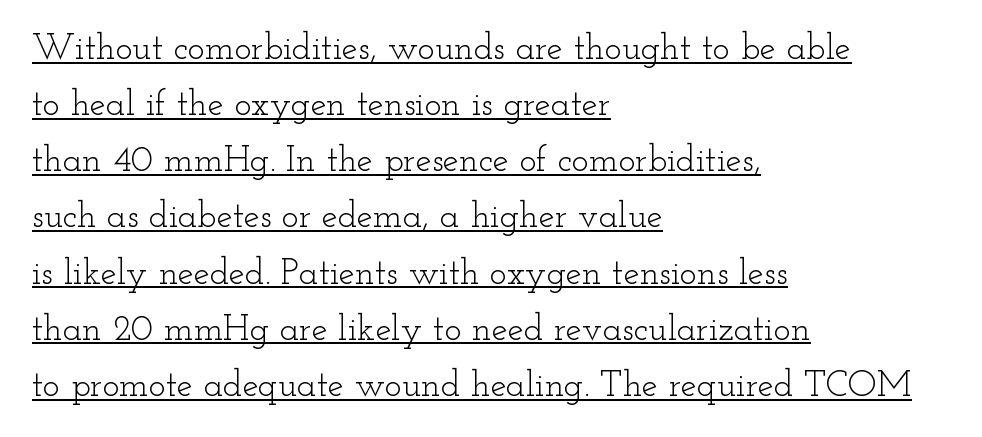
The image shows 36 px light, wide serif type, upright; set left-aligned, normal line spacing (1.56x), normal letter spacing, underlined; low stroke contrast and a small x-height.
